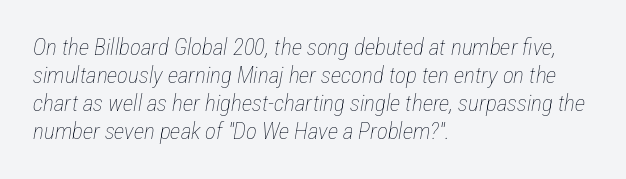
The image shows 23 px text type, italic (leaning right); set left-aligned, line spacing 1.22x, normal letter spacing, not underlined.
